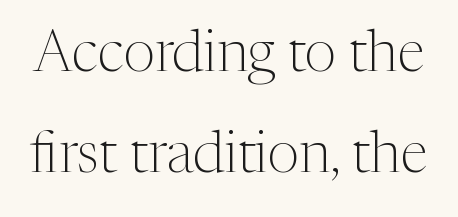
Q: Is the text bold? A: No.
Q: Is the text italic (slanted)? A: No, it is upright.
Q: Is the typeface a serif or a sans-serif typeface? A: Serif.
Q: Is the text underlined? A: No.
Q: Is the spacing between letters normal or unusually wide? A: Normal.
Q: Width (condensed, normal, or wide)? A: Normal.
Q: Stroke contrast? A: Medium.
Q: x-height? A: Medium.
Q: Monospaced? A: No.
